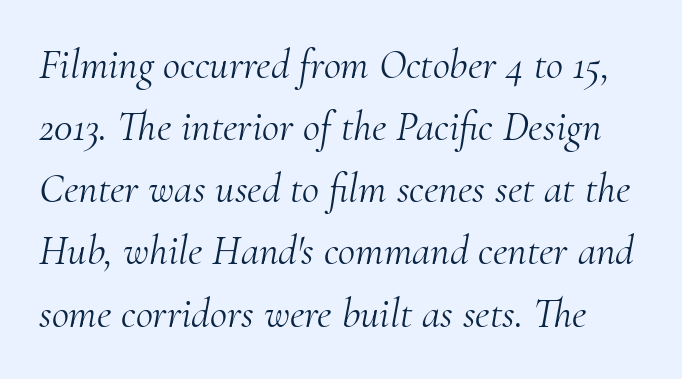
{"serif": "yes", "italic": "yes", "lean": "right", "slant_degrees": 10, "bold": "no", "weight": "light", "width": "normal", "stroke_contrast": "medium", "x_height": "small", "monospaced": "no", "underline": "no", "line_spacing": "normal", "line_spacing_ratio": 1.48, "letter_spacing": "normal", "letter_spacing_em": 0.0, "glyph_px": 42}
